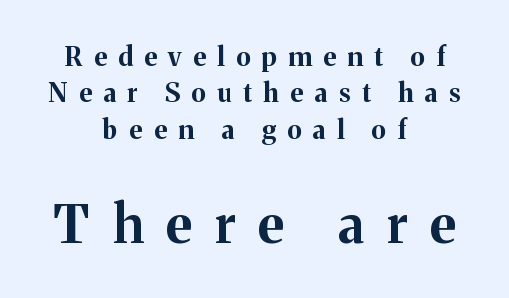
The image shows 52 px bold serif type, upright; set centered, normal line spacing (1.4x), unusually wide letter spacing (+0.44 em), not underlined; the second (bottom) block is 2.0x larger; medium stroke contrast and a medium x-height.
